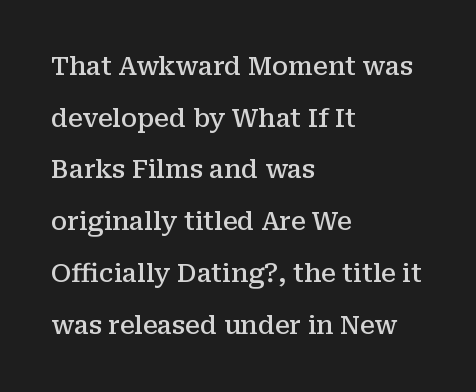
Caption: multi-line text, flush left, ragged right. I'd describe the lettering as semibold — firm but not a full bold. What's the leading like? Stretched, with rows far apart. The passage shown is not underscored anywhere. Standard letterfit; no display-style spreading of the glyphs.
